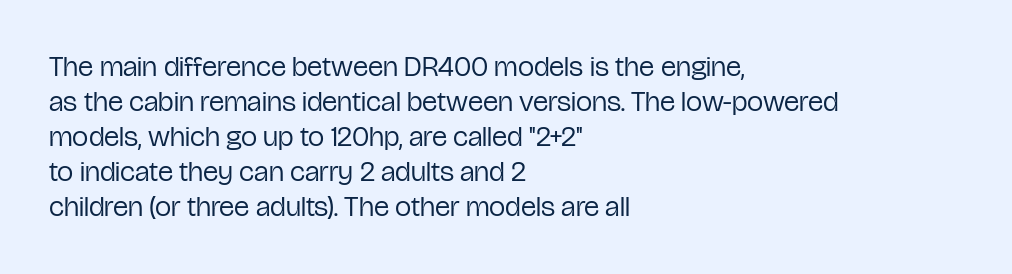
The font is comparable to plain body text, perhaps lighter. Nope, no serifs anywhere on these letters. You could not count columns in this text — the font is proportionally spaced. The axis of the letterforms is exactly vertical. Teacher's note: observe the even left margin — that is flush-left alignment. The line texture is even and compact thanks to regular tracking.
